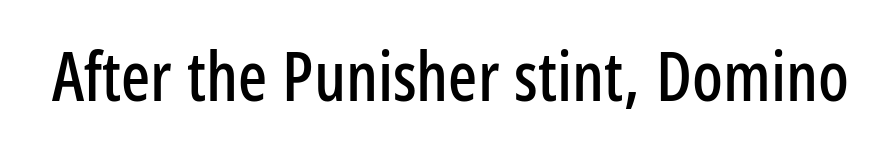
Q: Is the text italic (slanted)? A: No, it is upright.
Q: Is the typeface a serif or a sans-serif typeface? A: Sans-serif.
Q: Is the text underlined? A: No.
Q: Is the spacing between letters normal or unusually wide? A: Normal.
Q: Width (condensed, normal, or wide)? A: Condensed.
Q: Stroke contrast? A: Low.
Q: x-height? A: Medium.
Q: Monospaced? A: No.
